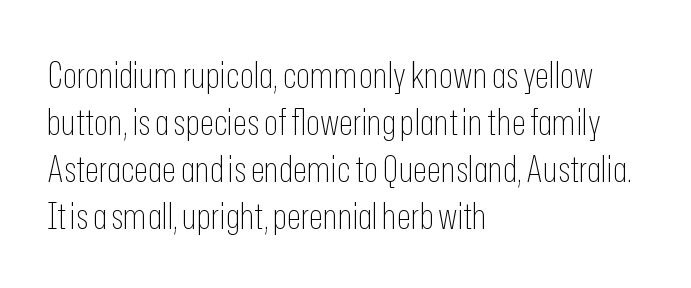
Q: Is the text bold? A: No.
Q: Is the text italic (slanted)? A: No, it is upright.
Q: Is the typeface a serif or a sans-serif typeface? A: Sans-serif.
Q: Is the text underlined? A: No.
Q: How is the paragraph aligned? A: Left-aligned.
Q: Is the spacing between letters normal or unusually wide? A: Normal.
Q: Is the spacing between lines tight, normal or loose? A: Normal.
Q: Width (condensed, normal, or wide)? A: Condensed.
Q: Stroke contrast? A: Low.
Q: x-height? A: Medium.
Q: Monospaced? A: No.
